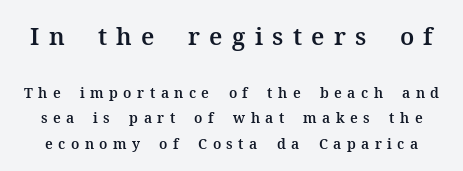
The image shows 24 px text type, upright; set line spacing 1.85x, unusually wide letter spacing (+0.39 em), not underlined; the first (top) block is 1.71x larger.
